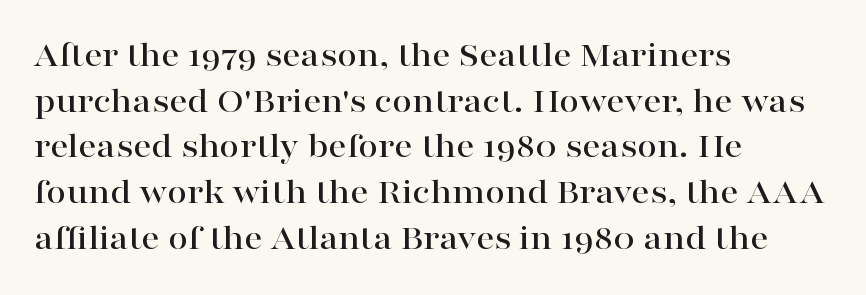
These lines stack with their left ends in a neat column. Nope, not italic — everything's standing straight. The face used here is proportionally spaced, like ordinary book or web type. How would I describe the line gaps? Plain and ordinary. Honestly, the letter spacing is just normal — you wouldn't notice it. The text was rendered using a seriffed face with decorative stroke endings.
